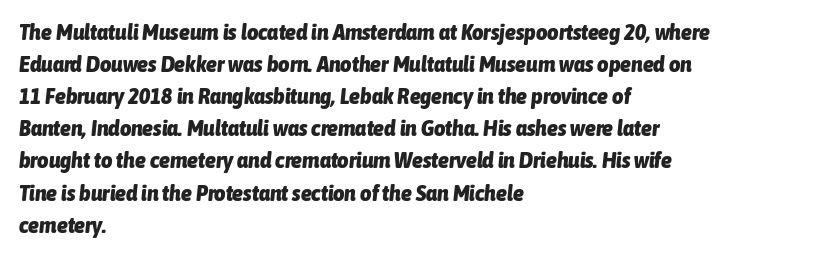
It's the slanting kind of type. Does the leading feel generous? No, just average. Typeset ragged right — the left edge is the straight one. Clear beneath every line of the passage. Heavy, bold letterforms.
